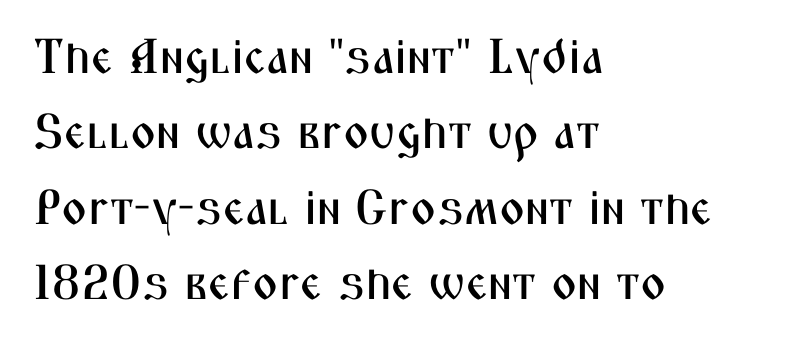
Q: Is the text italic (slanted)? A: No, it is upright.
Q: Is the typeface a serif or a sans-serif typeface? A: Sans-serif.
Q: Is the text underlined? A: No.
Q: How is the paragraph aligned? A: Left-aligned.
Q: Is the spacing between letters normal or unusually wide? A: Normal.
Q: Is the spacing between lines tight, normal or loose? A: Normal.
Q: Width (condensed, normal, or wide)? A: Condensed.
Q: Stroke contrast? A: Medium.
Q: x-height? A: Medium.
Q: Monospaced? A: No.
